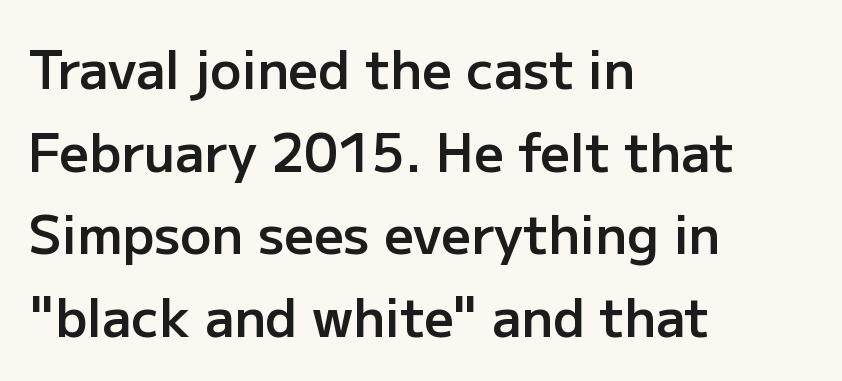
Q: Is the text bold? A: Semi-bold.
Q: Is the text italic (slanted)? A: No, it is upright.
Q: Is the typeface a serif or a sans-serif typeface? A: Sans-serif.
Q: Is the text underlined? A: No.
Q: How is the paragraph aligned? A: Left-aligned.
Q: Is the spacing between letters normal or unusually wide? A: Normal.
Q: Is the spacing between lines tight, normal or loose? A: Normal.
Q: Width (condensed, normal, or wide)? A: Normal.
Q: Stroke contrast? A: Low.
Q: x-height? A: Medium.
Q: Monospaced? A: No.
